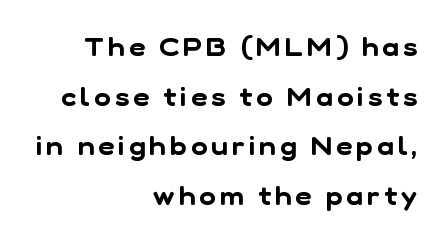
{"underline": "no", "align": "right", "line_spacing": "loose", "line_spacing_ratio": 1.99, "glyph_px": 25}
